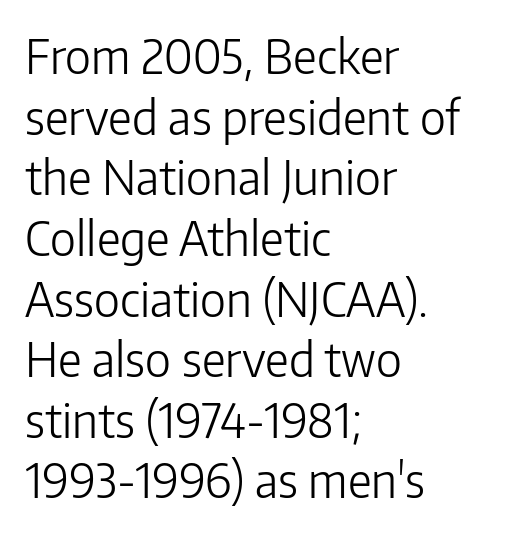
A sans-serif font was chosen for this passage. The letterforms sit at book weight or below. The lines are quadded left. One glance says typical: line gaps are just what's usual.
